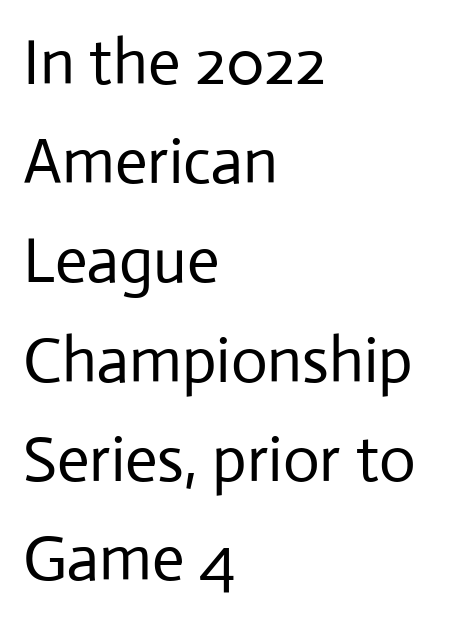
Note the varied advance widths — an 'i' is clearly narrower than an 'm'. Stroke thickness stays within the range of a standard reading face or lighter. Style check: upright. The setting favours the left margin, as ordinary paragraphs usually do.
